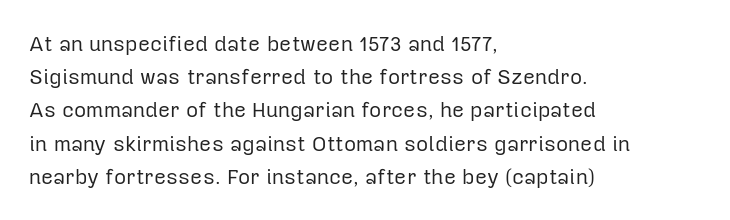
The face looks like a standard text weight, possibly lighter. Short and long lines alike share a common starting point at left. Vertically, the passage feels balanced, rows spaced as you'd expect. A bare baseline throughout the passage. Here the glyphs are tracked normally, forming tight word shapes.
